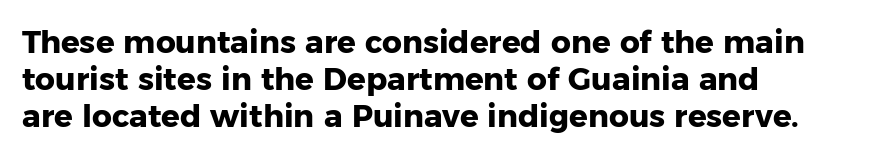
Q: Is the text bold? A: Yes.
Q: Is the text italic (slanted)? A: No, it is upright.
Q: Is the typeface a serif or a sans-serif typeface? A: Sans-serif.
Q: Is the text underlined? A: No.
Q: How is the paragraph aligned? A: Left-aligned.
Q: Is the spacing between letters normal or unusually wide? A: Normal.
Q: Width (condensed, normal, or wide)? A: Normal.
Q: Stroke contrast? A: Low.
Q: x-height? A: Medium.
Q: Monospaced? A: No.
